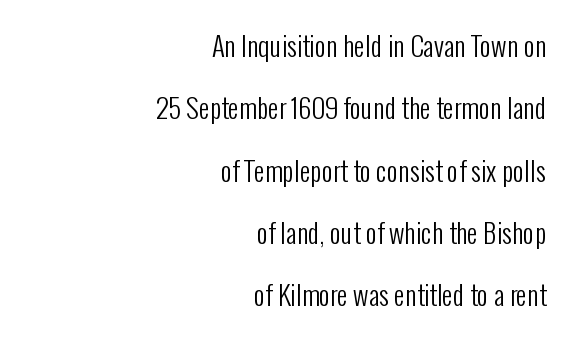
Q: Is the text bold? A: No.
Q: Is the text italic (slanted)? A: No, it is upright.
Q: Is the text underlined? A: No.
Q: How is the paragraph aligned? A: Right-aligned.
Q: Is the spacing between letters normal or unusually wide? A: Normal.
Q: Is the spacing between lines tight, normal or loose? A: Loose.
